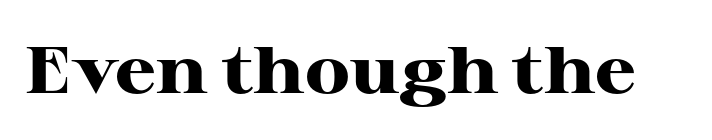
Q: Is the text bold? A: Yes.
Q: Is the text italic (slanted)? A: No, it is upright.
Q: Is the typeface a serif or a sans-serif typeface? A: Serif.
Q: Is the text underlined? A: No.
Q: Is the spacing between letters normal or unusually wide? A: Normal.
Q: Width (condensed, normal, or wide)? A: Wide.
Q: Stroke contrast? A: High.
Q: x-height? A: Medium.
Q: Monospaced? A: No.
